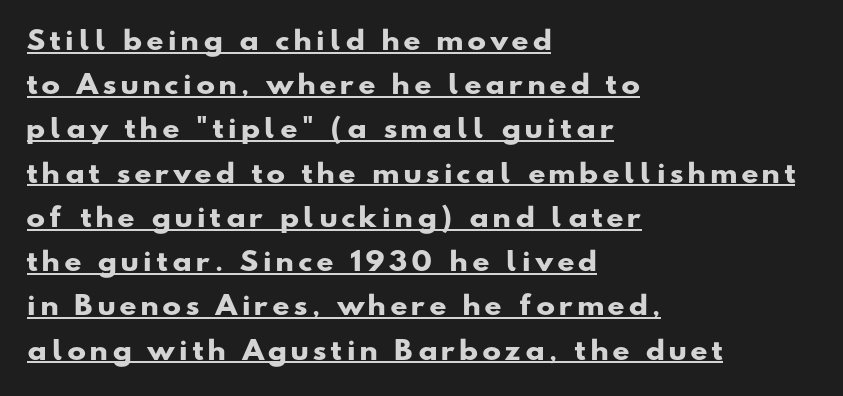
{"bold": "yes", "underline": "yes", "align": "left", "line_spacing_ratio": 1.77, "letter_spacing": "wide", "letter_spacing_em": 0.2, "glyph_px": 25}
